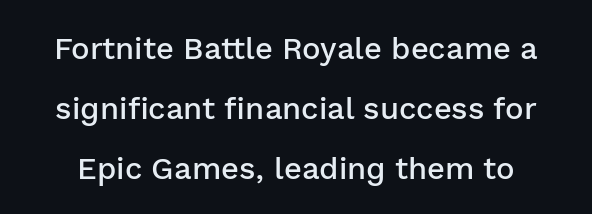
Q: Is the text bold? A: Semi-bold.
Q: Is the text italic (slanted)? A: No, it is upright.
Q: Is the typeface a serif or a sans-serif typeface? A: Sans-serif.
Q: Is the text underlined? A: No.
Q: Is the spacing between letters normal or unusually wide? A: Normal.
Q: Is the spacing between lines tight, normal or loose? A: Loose.
Q: Width (condensed, normal, or wide)? A: Normal.
Q: Stroke contrast? A: Low.
Q: x-height? A: Medium.
Q: Monospaced? A: No.
